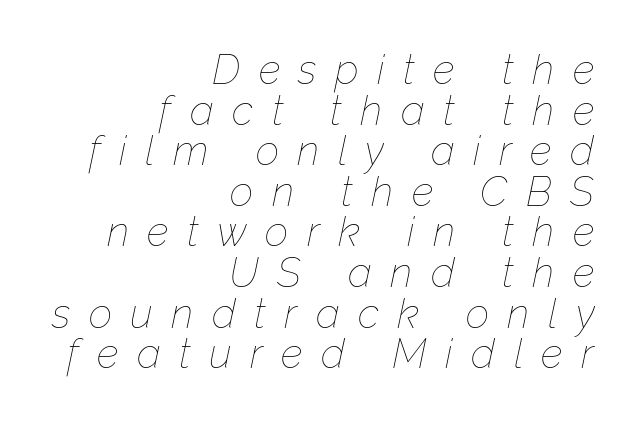
{"italic": "yes", "lean": "right", "slant_degrees": 12, "bold": "no", "weight": "thin", "width": "normal", "stroke_contrast": "low", "x_height": "medium", "monospaced": "no", "underline": "no", "align": "right", "line_spacing": "tight", "line_spacing_ratio": 0.99, "letter_spacing": "wide", "letter_spacing_em": 0.45, "glyph_px": 41}
